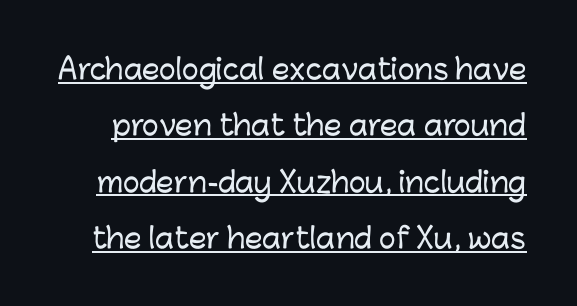
{"serif": "no", "italic": "no", "width": "normal", "stroke_contrast": "low", "x_height": "medium", "monospaced": "no", "underline": "yes", "line_spacing": "loose", "line_spacing_ratio": 2.01, "letter_spacing": "normal", "letter_spacing_em": 0.0, "glyph_px": 28}
